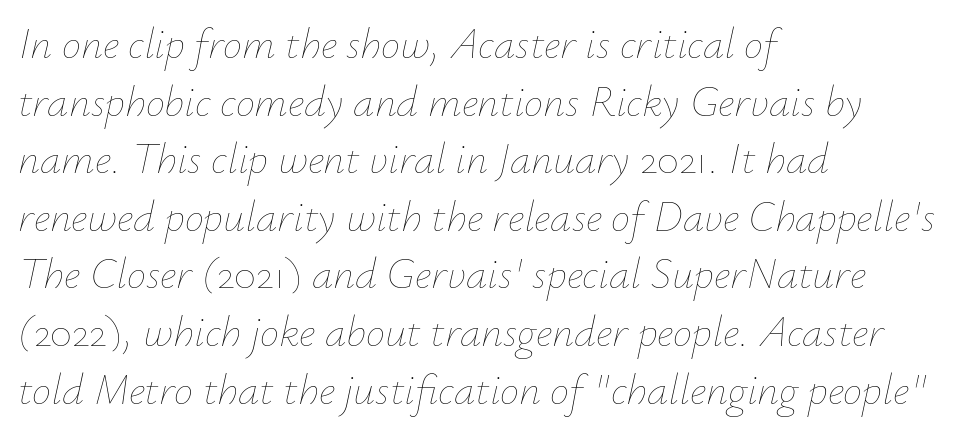
Interline gaps are of average width in this sample. The typeface has the unassuming heft of standard copy or less. Character widths vary here, with narrow letters taking less room than wide ones. The zone under the glyphs is completely vacant.
